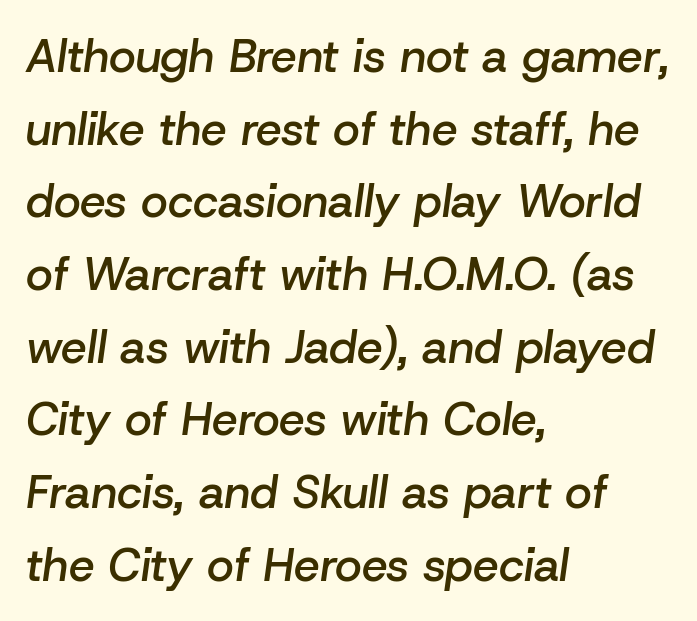
{"italic": "yes", "lean": "right", "slant_degrees": 8, "bold": "semi", "weight": "semibold", "width": "normal", "stroke_contrast": "low", "x_height": "medium", "monospaced": "no", "underline": "no", "align": "left", "line_spacing": "normal", "line_spacing_ratio": 1.58, "letter_spacing": "normal", "letter_spacing_em": 0.0, "glyph_px": 46}
